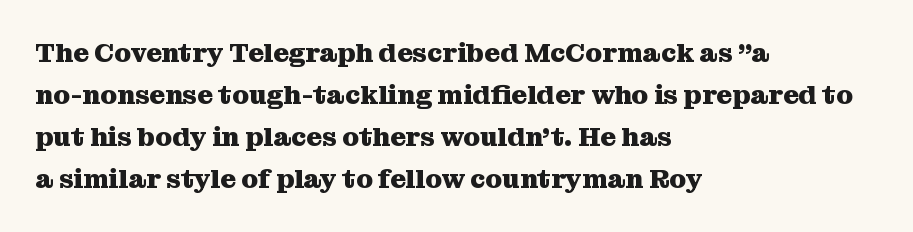
{"italic": "no", "bold": "yes", "underline": "no", "align": "left", "line_spacing": "normal", "line_spacing_ratio": 1.55, "letter_spacing": "normal", "letter_spacing_em": 0.0, "glyph_px": 27}
